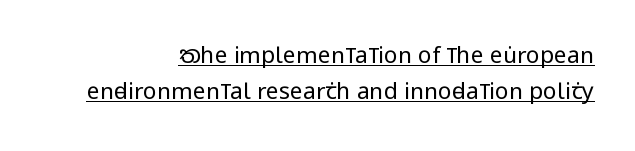
{"italic": "no", "bold": "no", "underline": "yes", "align": "right", "line_spacing": "normal", "line_spacing_ratio": 1.57, "letter_spacing": "normal", "letter_spacing_em": 0.0, "glyph_px": 23}
